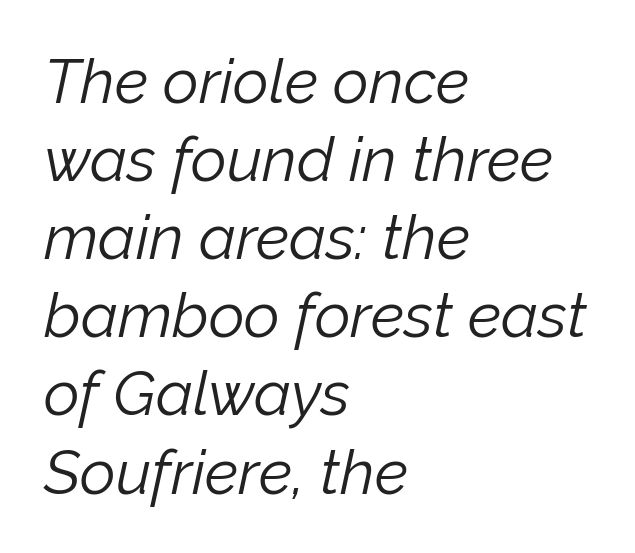
The image shows 62 px light type, italic (leaning right); set left-aligned, normal line spacing (1.26x), normal letter spacing, not underlined; low stroke contrast and a medium x-height.
